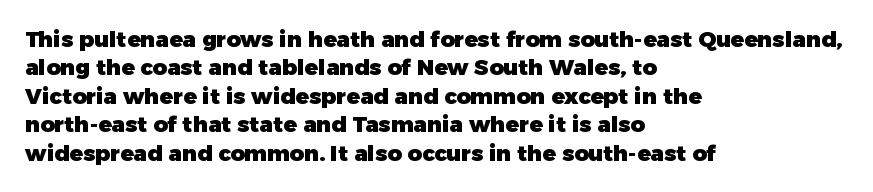
This is the regular roman posture of the typeface. The lines in this sample share a left origin and differ only in where they stop. Standard letterfit; no display-style spreading of the glyphs. Heavy-handed strokes throughout: this text is bold. The space directly below the letters is spotless.
